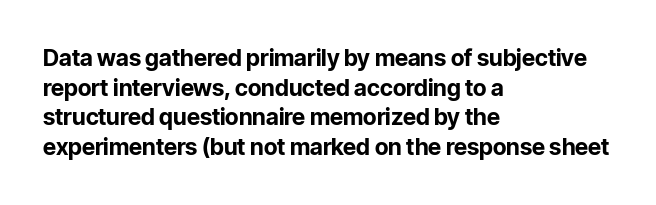
{"italic": "no", "bold": "yes", "underline": "no", "align": "left", "line_spacing": "normal", "line_spacing_ratio": 1.29, "letter_spacing": "normal", "letter_spacing_em": 0.0, "glyph_px": 23}
